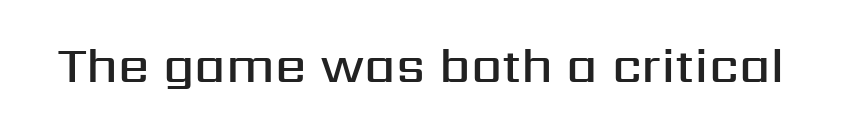
The image shows 50 px semibold sans-serif type, upright; set normal letter spacing, not underlined; medium stroke contrast and a medium x-height.
